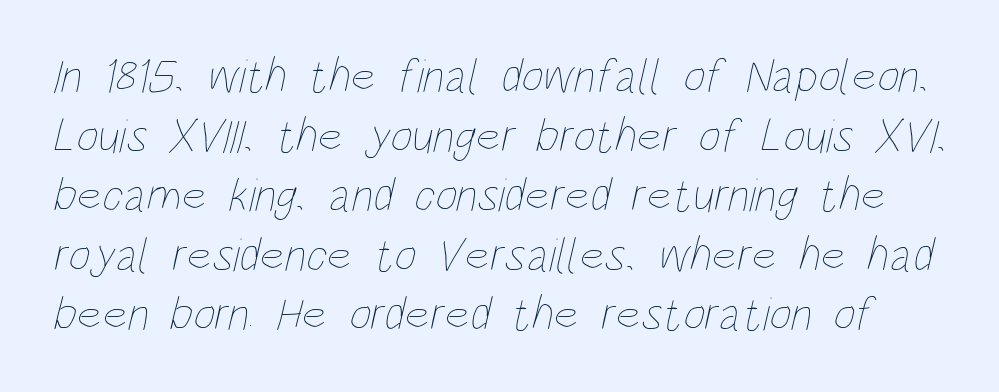
Q: Is the text bold? A: No.
Q: Is the text underlined? A: No.
Q: Is the spacing between letters normal or unusually wide? A: Normal.
Q: Width (condensed, normal, or wide)? A: Condensed.
Q: Stroke contrast? A: Low.
Q: x-height? A: Large.
Q: Monospaced? A: No.
